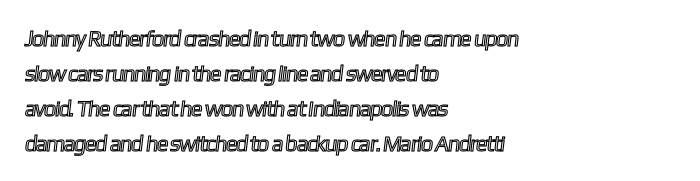
Q: Is the text underlined? A: No.
Q: How is the paragraph aligned? A: Left-aligned.
Q: Is the spacing between letters normal or unusually wide? A: Normal.
Q: Is the spacing between lines tight, normal or loose? A: Normal.
